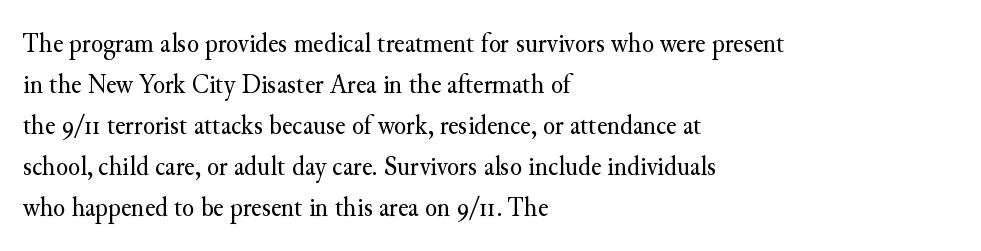
Q: Is the text bold? A: No.
Q: Is the text italic (slanted)? A: No, it is upright.
Q: Is the typeface a serif or a sans-serif typeface? A: Serif.
Q: Is the text underlined? A: No.
Q: How is the paragraph aligned? A: Left-aligned.
Q: Is the spacing between letters normal or unusually wide? A: Normal.
Q: Is the spacing between lines tight, normal or loose? A: Normal.
Q: Width (condensed, normal, or wide)? A: Normal.
Q: Stroke contrast? A: Medium.
Q: x-height? A: Small.
Q: Monospaced? A: No.
